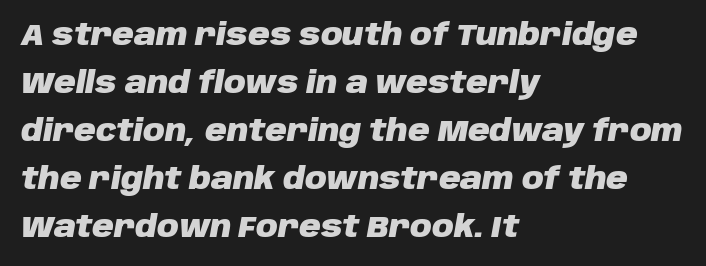
{"italic": "yes", "lean": "right", "slant_degrees": 10, "bold": "yes", "weight": "heavy", "width": "normal", "stroke_contrast": "low", "x_height": "large", "monospaced": "no", "underline": "no", "align": "left", "line_spacing": "normal", "line_spacing_ratio": 1.6, "letter_spacing": "normal", "letter_spacing_em": 0.0, "glyph_px": 30}
